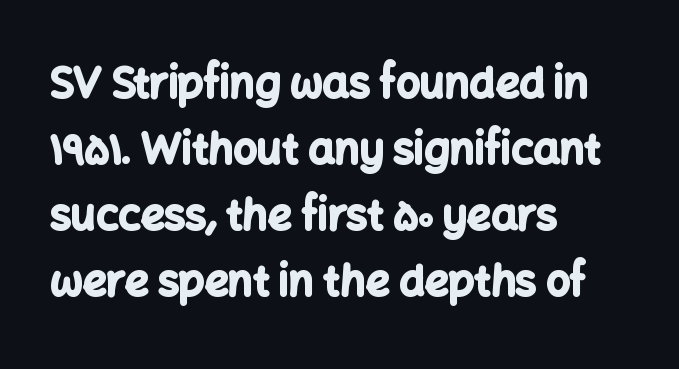
The glyphs are unaccompanied by any horizontal stroke below them. Look at the bottom of the vertical strokes: they stop flat, with no serifs. Italic? Not at all — the glyphs are vertical. How are the letters spaced? Ordinarily, with no added tracking. These words are printed bold, with thick strokes throughout.
